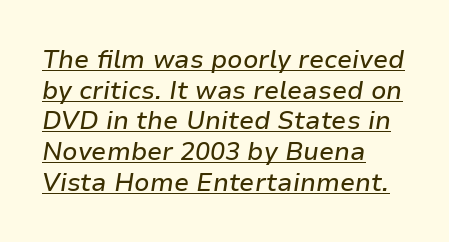
Q: Is the text italic (slanted)? A: Yes, it leans right by about 9 degrees.
Q: Is the text underlined? A: Yes.
Q: How is the paragraph aligned? A: Left-aligned.
Q: Is the spacing between letters normal or unusually wide? A: Normal.
